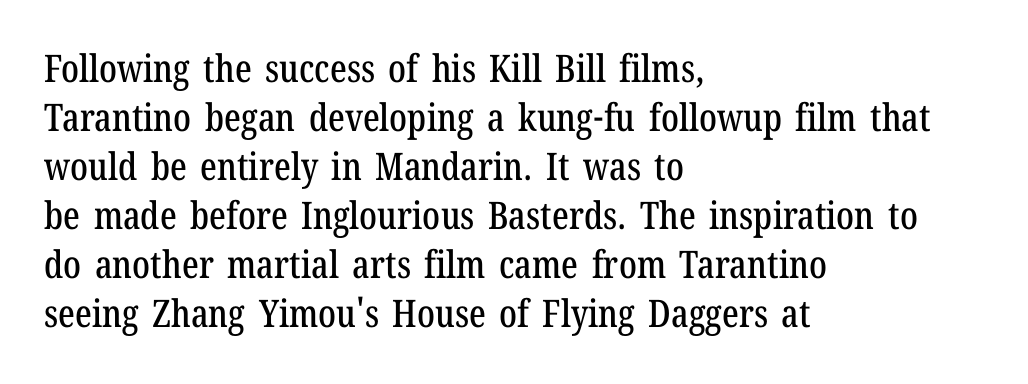
Q: Is the text italic (slanted)? A: No, it is upright.
Q: Is the typeface a serif or a sans-serif typeface? A: Serif.
Q: Is the text underlined? A: No.
Q: How is the paragraph aligned? A: Left-aligned.
Q: Is the spacing between letters normal or unusually wide? A: Normal.
Q: Is the spacing between lines tight, normal or loose? A: Normal.
Q: Width (condensed, normal, or wide)? A: Condensed.
Q: Stroke contrast? A: Low.
Q: x-height? A: Medium.
Q: Monospaced? A: No.
